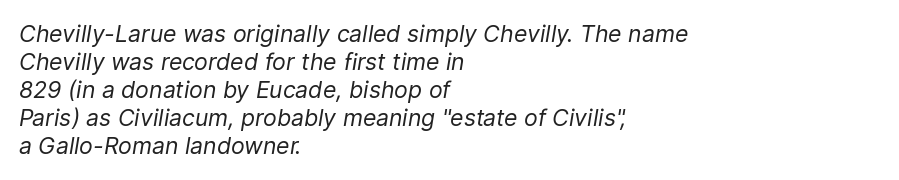
The image shows 23 px text type, italic (leaning right); set left-aligned, line spacing 1.22x, normal letter spacing, not underlined.
